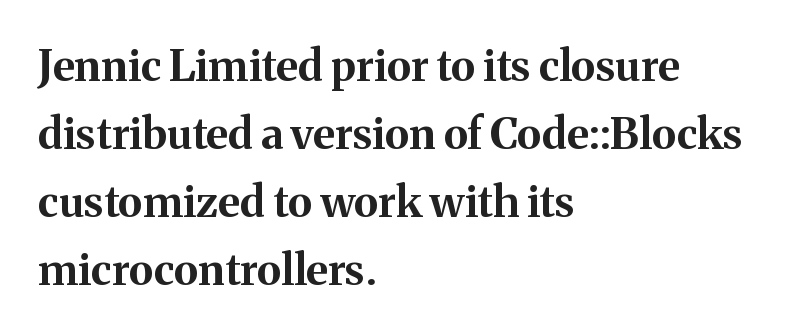
Q: Is the text bold? A: Yes.
Q: Is the text italic (slanted)? A: No, it is upright.
Q: Is the typeface a serif or a sans-serif typeface? A: Serif.
Q: Is the text underlined? A: No.
Q: How is the paragraph aligned? A: Left-aligned.
Q: Is the spacing between letters normal or unusually wide? A: Normal.
Q: Is the spacing between lines tight, normal or loose? A: Normal.
Q: Width (condensed, normal, or wide)? A: Normal.
Q: Stroke contrast? A: Medium.
Q: x-height? A: Medium.
Q: Monospaced? A: No.
